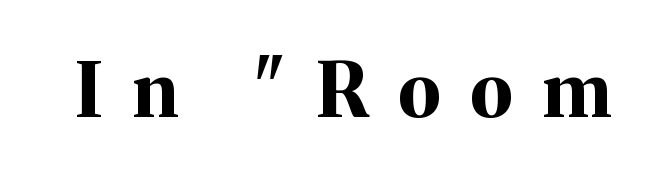
{"serif": "yes", "italic": "no", "bold": "yes", "weight": "bold", "width": "normal", "stroke_contrast": "medium", "x_height": "medium", "monospaced": "no", "underline": "no", "letter_spacing": "wide", "letter_spacing_em": 0.4, "glyph_px": 75}
